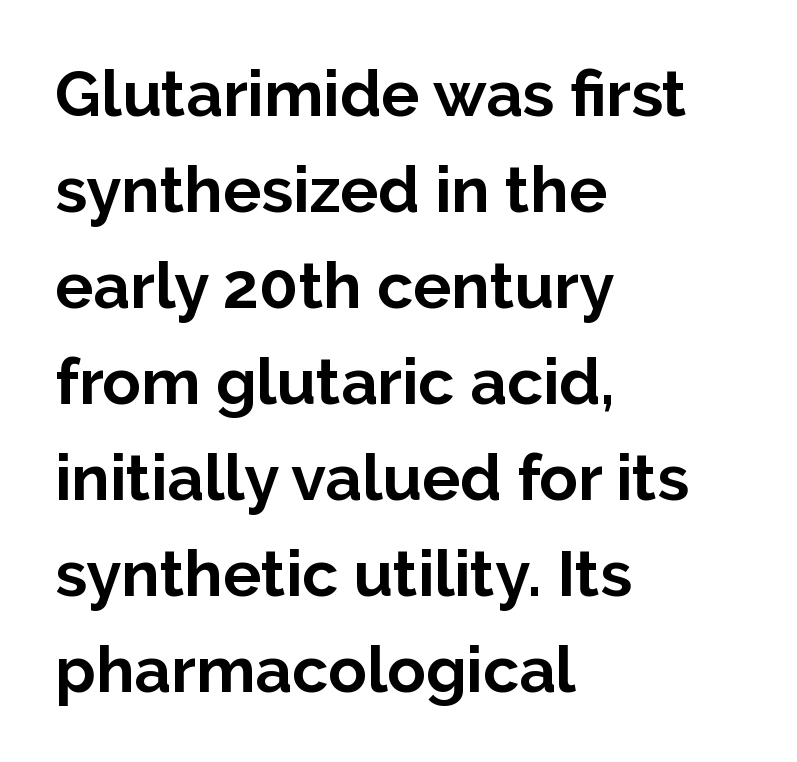
Q: Is the text bold? A: Yes.
Q: Is the text italic (slanted)? A: No, it is upright.
Q: Is the typeface a serif or a sans-serif typeface? A: Sans-serif.
Q: Is the text underlined? A: No.
Q: How is the paragraph aligned? A: Left-aligned.
Q: Is the spacing between letters normal or unusually wide? A: Normal.
Q: Is the spacing between lines tight, normal or loose? A: Normal.
Q: Width (condensed, normal, or wide)? A: Normal.
Q: Stroke contrast? A: Low.
Q: x-height? A: Medium.
Q: Monospaced? A: No.
